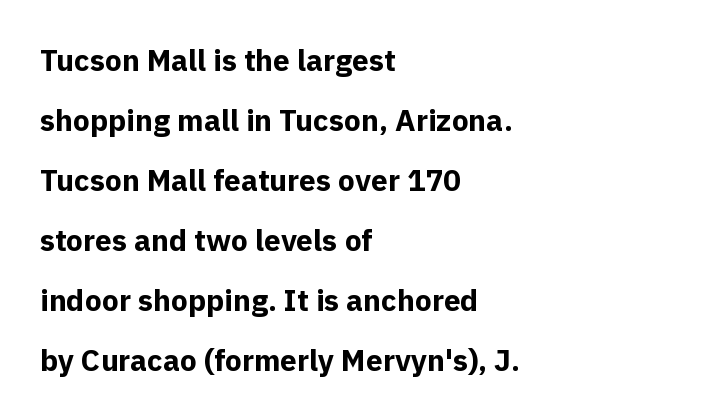
{"serif": "no", "italic": "no", "bold": "yes", "weight": "bold", "width": "normal", "x_height": "medium", "monospaced": "no", "underline": "no", "align": "left", "line_spacing": "loose", "line_spacing_ratio": 2.0, "letter_spacing": "normal", "letter_spacing_em": 0.0, "glyph_px": 30}
